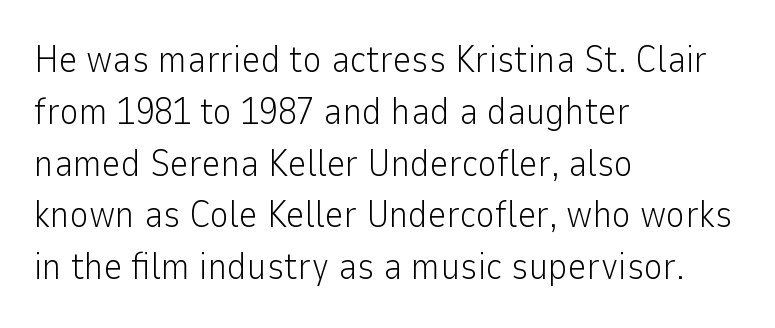
To sum up the face: it is a sans, with no serifs. Tracking value appears to be zero — textbook default spacing. Notice how the passage keeps a crisp vertical edge on the left only. A typesetter would mark this as roman, not italic. Descenders hang freely into open space. These lines sit exactly where default settings would place them.
